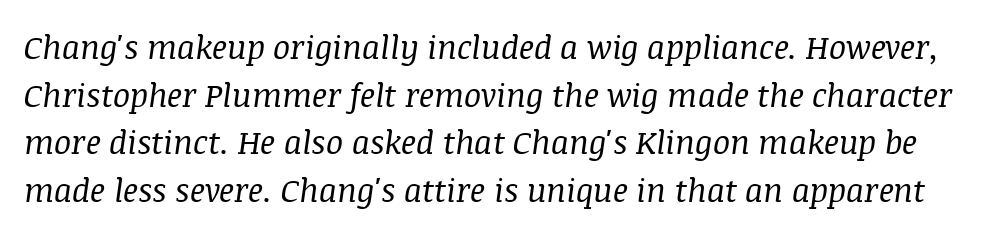
{"serif": "yes", "italic": "yes", "lean": "right", "slant_degrees": 8, "bold": "no", "weight": "regular", "width": "normal", "stroke_contrast": "medium", "x_height": "large", "monospaced": "no", "underline": "no", "line_spacing": "normal", "line_spacing_ratio": 1.49, "letter_spacing": "normal", "letter_spacing_em": 0.0, "glyph_px": 32}
